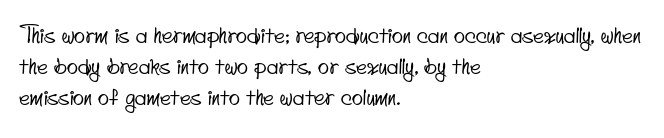
Characters follow at the spacing the type designer built in. Reading down the column, the eye jumps a familiar distance to each next line. Beneath every word, the page is bare. The typesetter chose a ragged-right arrangement here.
